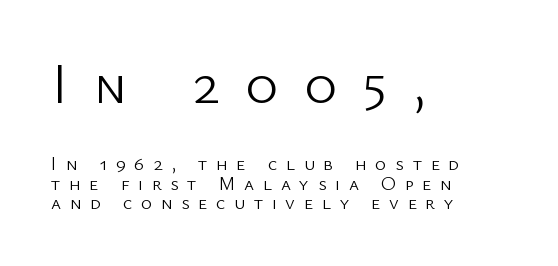
Does extra space separate the letters? Yes, quite a lot of it. This reads as an unemphasized weight, regular at the heaviest. Leading: reduced. Classification — sans serif.
